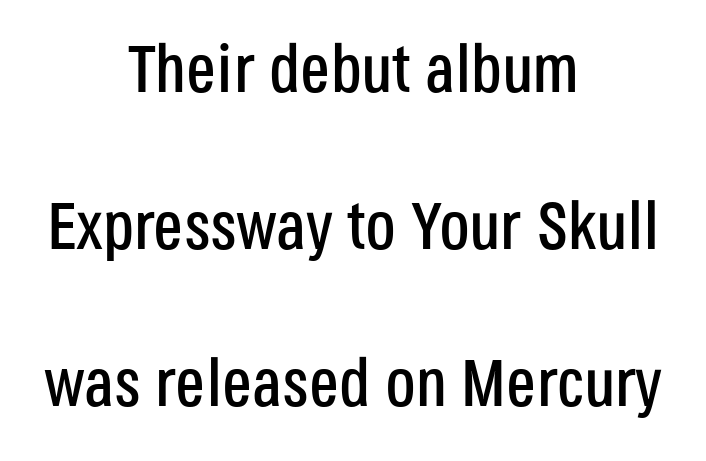
The image shows 67 px condensed sans-serif type, upright; set centered, loose line spacing (2.34x), normal letter spacing, not underlined; low stroke contrast and a large x-height.
